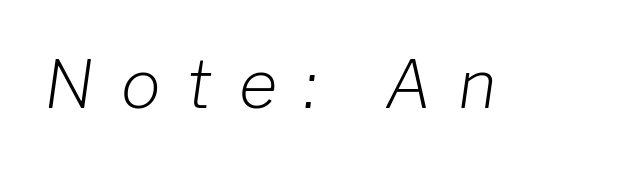
{"italic": "yes", "lean": "right", "slant_degrees": 8, "bold": "no", "weight": "light", "width": "normal", "stroke_contrast": "low", "x_height": "medium", "monospaced": "no", "underline": "no", "letter_spacing": "wide", "letter_spacing_em": 0.41, "glyph_px": 66}
